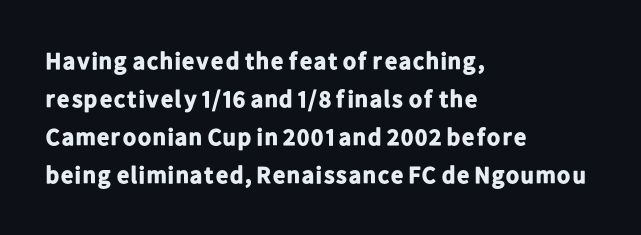
{"italic": "no", "bold": "yes", "underline": "no", "align": "left", "line_spacing": "normal", "line_spacing_ratio": 1.58, "letter_spacing": "normal", "letter_spacing_em": 0.0, "glyph_px": 24}
